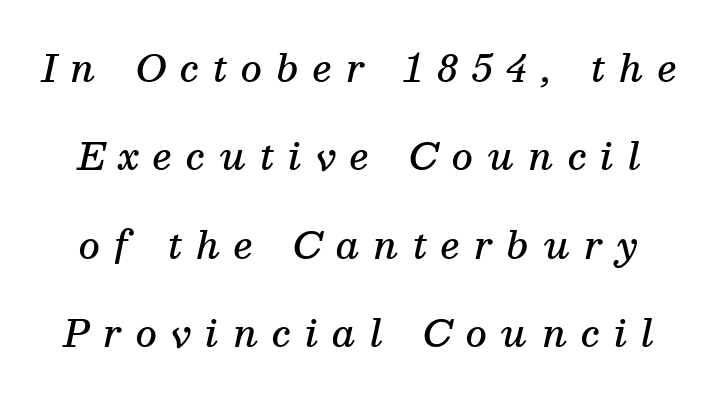
{"serif": "yes", "italic": "yes", "lean": "right", "slant_degrees": 13, "bold": "semi", "weight": "semibold", "width": "normal", "stroke_contrast": "medium", "x_height": "medium", "monospaced": "no", "underline": "no", "line_spacing": "loose", "line_spacing_ratio": 2.39, "letter_spacing": "wide", "letter_spacing_em": 0.38, "glyph_px": 37}
